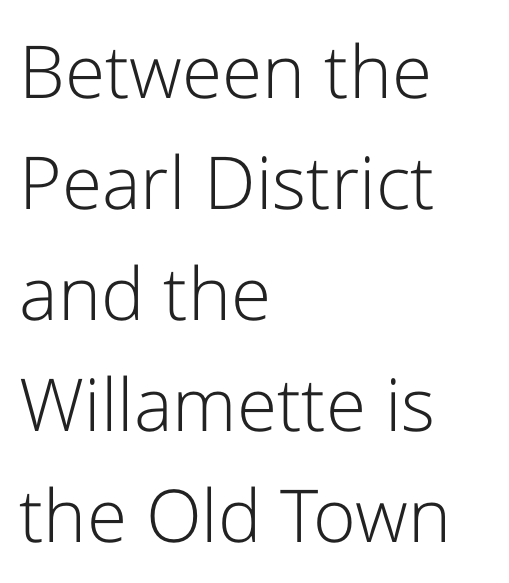
Q: Is the text bold? A: No.
Q: Is the text italic (slanted)? A: No, it is upright.
Q: Is the typeface a serif or a sans-serif typeface? A: Sans-serif.
Q: Is the text underlined? A: No.
Q: How is the paragraph aligned? A: Left-aligned.
Q: Is the spacing between letters normal or unusually wide? A: Normal.
Q: Is the spacing between lines tight, normal or loose? A: Normal.
Q: Width (condensed, normal, or wide)? A: Normal.
Q: Stroke contrast? A: Low.
Q: x-height? A: Medium.
Q: Monospaced? A: No.
